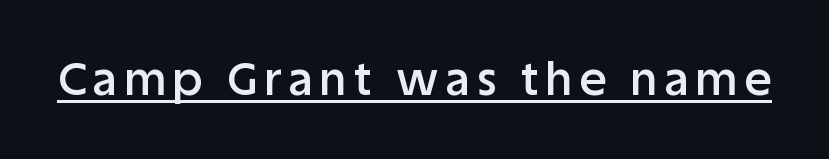
You could not count columns in this text — the font is proportionally spaced. The letters stand straight up with perfectly vertical stems. Stroke thickness is moderately raised; the sample reads as semibold. Does a line run under the words? Yes, clearly. You can tell from the bare stems that sans-serif type was used.
